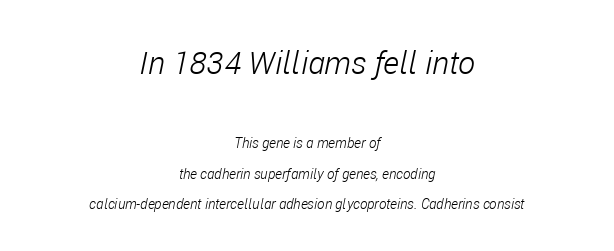
{"italic": "yes", "lean": "right", "slant_degrees": 11, "bold": "no", "weight": "light", "width": "condensed", "stroke_contrast": "low", "x_height": "medium", "monospaced": "no", "underline": "no", "align": "center", "line_spacing": "loose", "line_spacing_ratio": 2.18, "letter_spacing": "normal", "letter_spacing_em": 0.0, "larger_block": "first", "size_ratio": 2.29, "glyph_px": 32}
